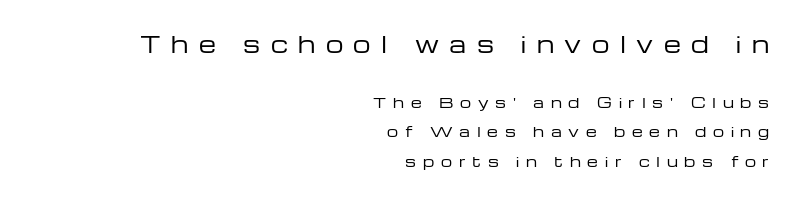
{"italic": "no", "bold": "no", "underline": "no", "align": "right", "line_spacing": "loose", "line_spacing_ratio": 2.1, "letter_spacing": "wide", "letter_spacing_em": 0.48, "larger_block": "first", "size_ratio": 1.57, "glyph_px": 22}
